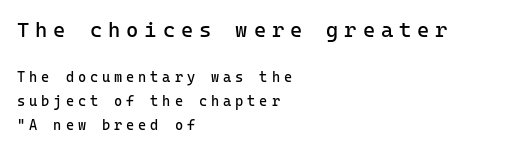
The image shows 21 px text type, upright; set left-aligned, normal line spacing (1.7x), unusually wide letter spacing (+0.28 em), not underlined; the first (top) block is 1.5x larger.
